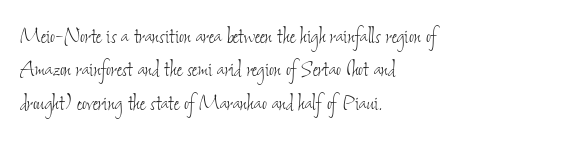
Leftover space on each line is placed entirely after the last word. Descender tails drop into unmarked territory. Standard letterfit; no display-style spreading of the glyphs. The font sits on the lighter half of the weight spectrum, regular included.
